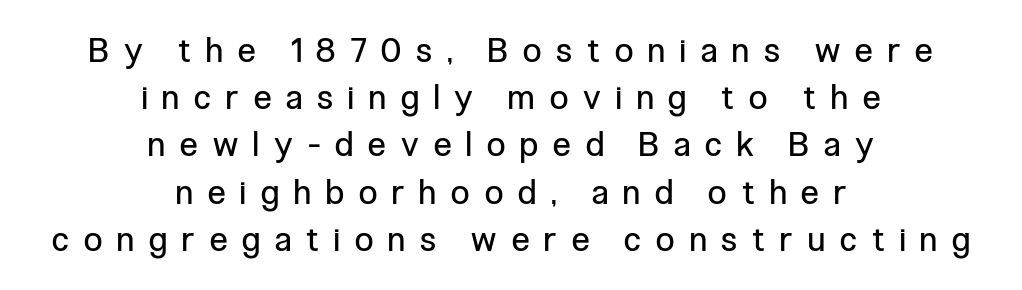
The image shows 33 px regular-weight, condensed sans-serif type, upright; set centered, normal line spacing (1.43x), unusually wide letter spacing (+0.46 em), not underlined; low stroke contrast and a medium x-height.
